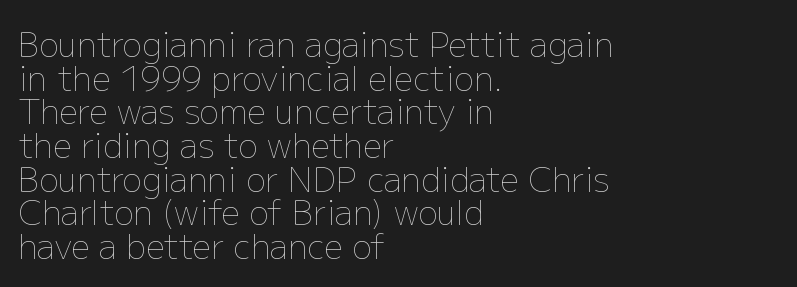
Q: Is the text bold? A: No.
Q: Is the text italic (slanted)? A: No, it is upright.
Q: Is the text underlined? A: No.
Q: How is the paragraph aligned? A: Left-aligned.
Q: Is the spacing between letters normal or unusually wide? A: Normal.
Q: Is the spacing between lines tight, normal or loose? A: Tight.
Q: Width (condensed, normal, or wide)? A: Normal.
Q: Stroke contrast? A: Low.
Q: x-height? A: Medium.
Q: Monospaced? A: No.
